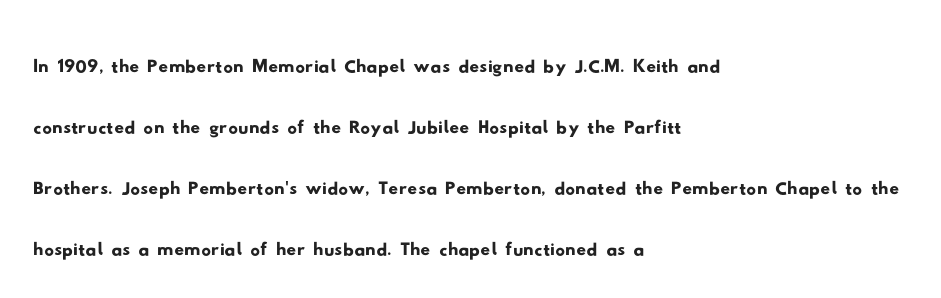
Normally led — the rows are evenly, conventionally spaced. This rendering uses left alignment, leaving the right contour irregular. These lines are composed in type without serifs. What stands out about the letter spacing? Nothing — it is the standard amount.
